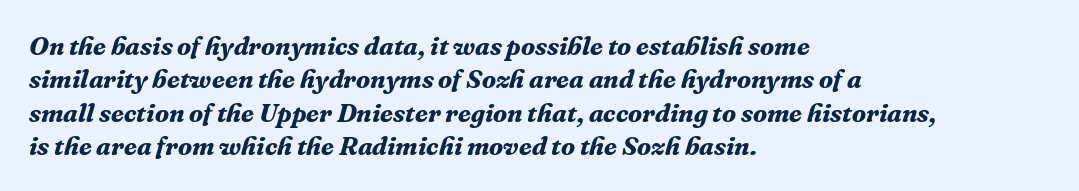
How heavy is the stroke? Heavy — this is a bold. Plain, unruled lines of type. This sample uses plain, unmodified letter spacing. The setting favours the left margin, as ordinary paragraphs usually do.
